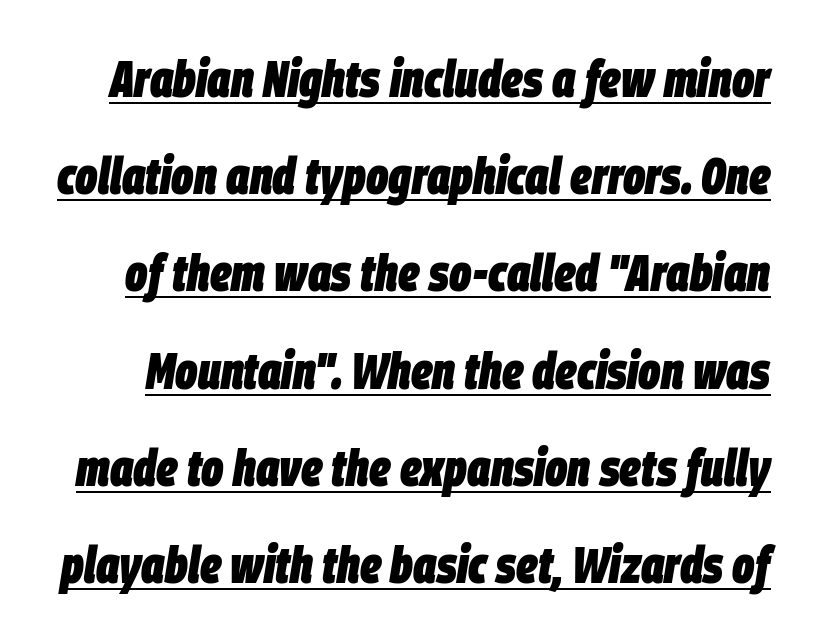
The image shows 52 px heavy, condensed type, italic (leaning right); set line spacing 1.87x, normal letter spacing, underlined; low stroke contrast and a large x-height.
